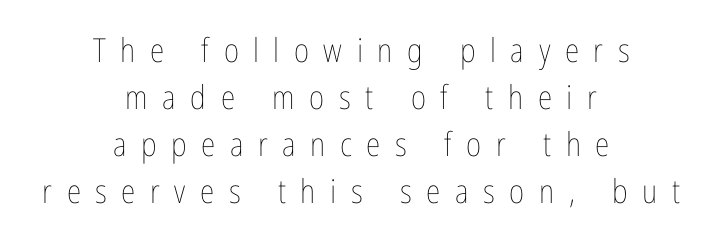
Counters stay open thanks to moderate or lighter strokes. A bare baseline throughout the passage. Regular leading. The rag falls on both sides of this text block equally. Substantial extra tracking has been applied to these lines.
